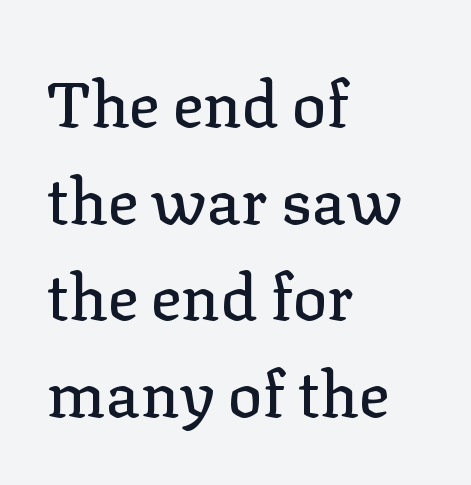
{"serif": "yes", "italic": "no", "width": "normal", "stroke_contrast": "low", "x_height": "medium", "monospaced": "no", "underline": "no", "align": "left", "line_spacing": "normal", "line_spacing_ratio": 1.51, "letter_spacing": "normal", "letter_spacing_em": 0.0, "glyph_px": 64}
